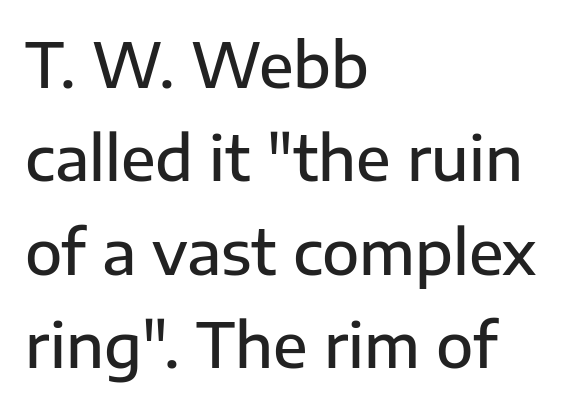
The image shows 61 px semibold sans-serif type, upright; set left-aligned, normal line spacing (1.53x), normal letter spacing, not underlined; low stroke contrast and a medium x-height.
